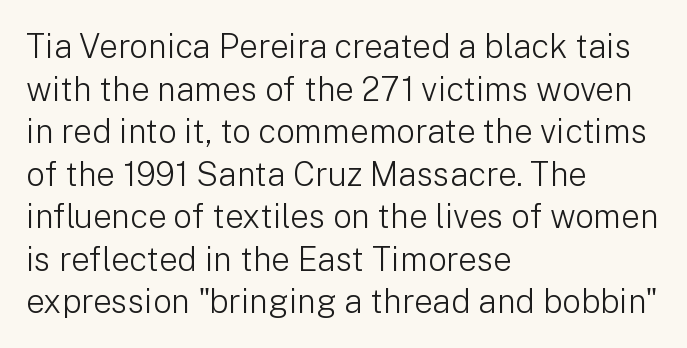
This is not heavy type; no bold has been used. No extra tracking has been applied to these lines. Lines of text with bare space underneath. The letters stand upright; this is a roman face. The paragraph shown leans on its left margin. Does the type have serifs? No, each stem ends abruptly.
